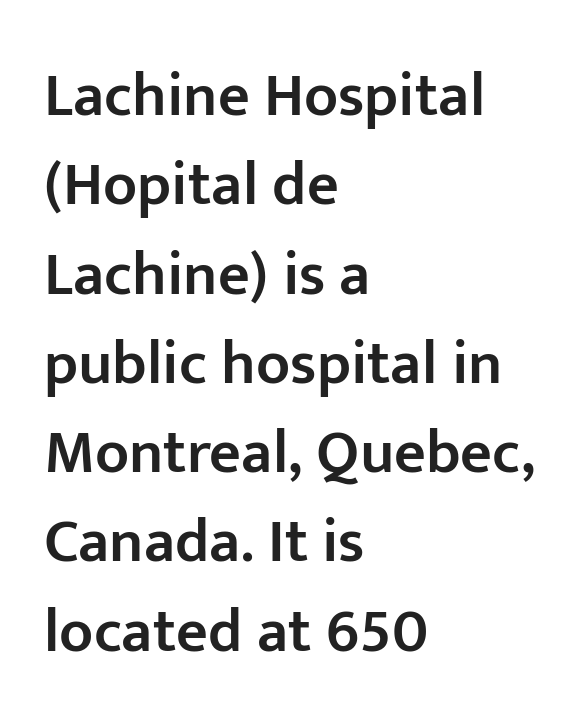
This sample keeps an unexceptional amount of space between lines. Compared with an ordinary text face, these strokes are moderately heavier — a semibold. Look at the bottom of the vertical strokes: they stop flat, with no serifs. Posture: vertical. Spacing verdict: proportional, widths tailored to each character.
